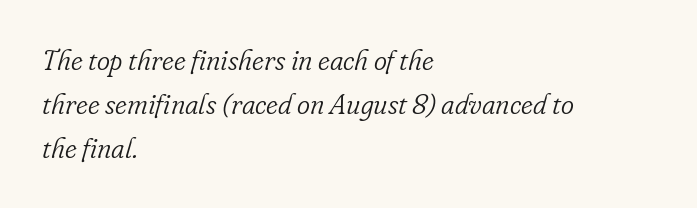
Q: Is the text bold? A: No.
Q: Is the text italic (slanted)? A: Yes, it leans right by about 16 degrees.
Q: Is the typeface a serif or a sans-serif typeface? A: Serif.
Q: Is the text underlined? A: No.
Q: How is the paragraph aligned? A: Left-aligned.
Q: Is the spacing between letters normal or unusually wide? A: Normal.
Q: Is the spacing between lines tight, normal or loose? A: Normal.
Q: Width (condensed, normal, or wide)? A: Normal.
Q: Stroke contrast? A: Low.
Q: x-height? A: Small.
Q: Monospaced? A: No.
